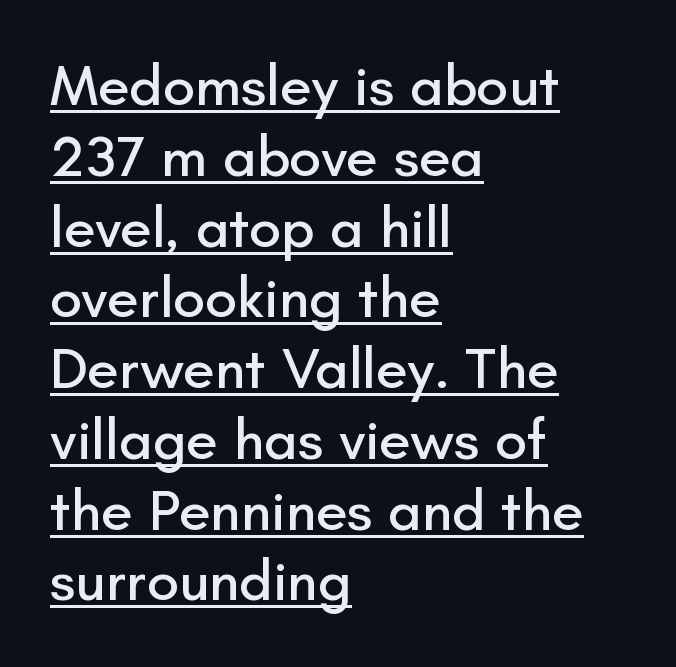
The image shows 58 px sans-serif type, upright; set left-aligned, line spacing 1.22x, normal letter spacing, underlined; low stroke contrast and a small x-height.
